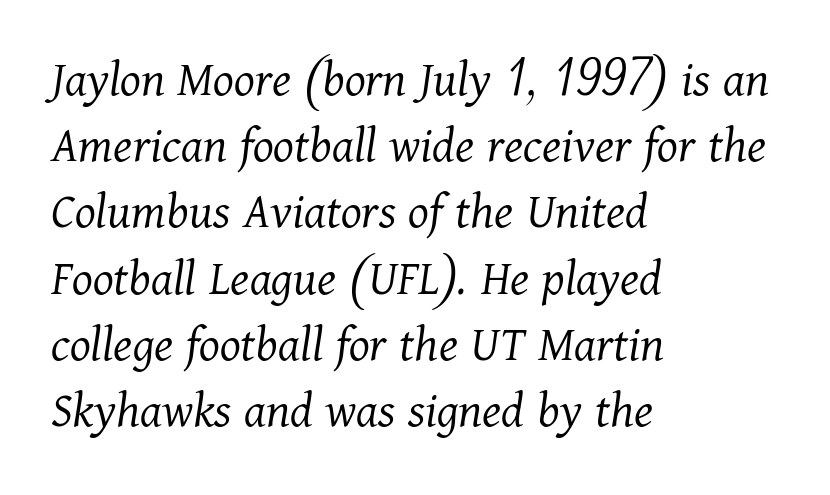
{"serif": "yes", "italic": "yes", "lean": "right", "slant_degrees": 11, "bold": "no", "weight": "light", "width": "normal", "stroke_contrast": "medium", "x_height": "medium", "monospaced": "no", "underline": "no", "align": "left", "line_spacing": "normal", "line_spacing_ratio": 1.25, "letter_spacing": "normal", "letter_spacing_em": 0.0, "glyph_px": 53}
